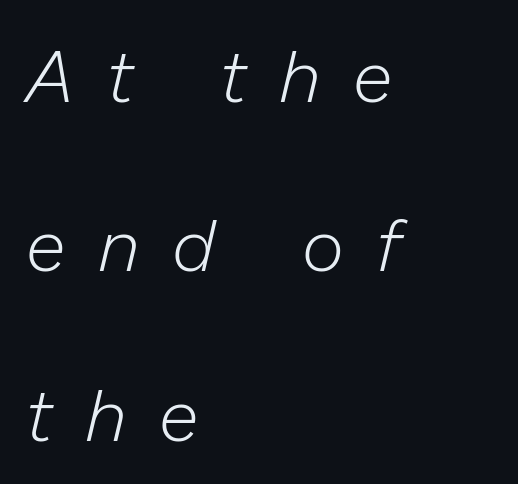
{"italic": "yes", "lean": "right", "slant_degrees": 13, "bold": "no", "weight": "light", "width": "normal", "stroke_contrast": "low", "x_height": "medium", "monospaced": "no", "underline": "no", "align": "left", "line_spacing": "loose", "line_spacing_ratio": 2.32, "letter_spacing": "wide", "letter_spacing_em": 0.47, "glyph_px": 73}
